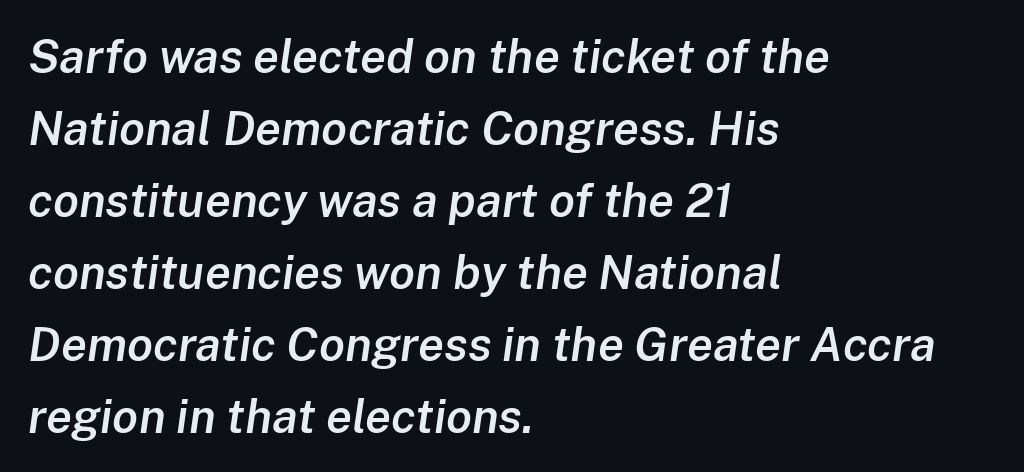
Vertically, the passage feels balanced, rows spaced as you'd expect. Emphasis-style slanted type is in use. Rule under the text: the space is simply empty. Looks like regular typesetting: each glyph gets only the width it needs.
